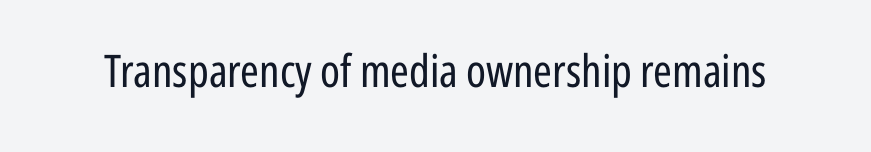
Q: Is the text bold? A: No.
Q: Is the text italic (slanted)? A: No, it is upright.
Q: Is the typeface a serif or a sans-serif typeface? A: Sans-serif.
Q: Is the text underlined? A: No.
Q: Is the spacing between letters normal or unusually wide? A: Normal.
Q: Width (condensed, normal, or wide)? A: Condensed.
Q: Stroke contrast? A: Low.
Q: x-height? A: Medium.
Q: Monospaced? A: No.
